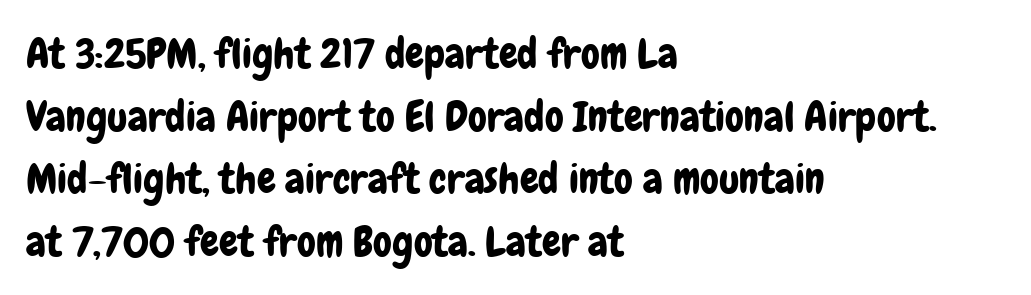
{"serif": "no", "italic": "no", "width": "condensed", "stroke_contrast": "low", "x_height": "medium", "monospaced": "no", "underline": "no", "align": "left", "line_spacing": "normal", "line_spacing_ratio": 1.49, "letter_spacing": "normal", "letter_spacing_em": 0.0, "glyph_px": 42}
